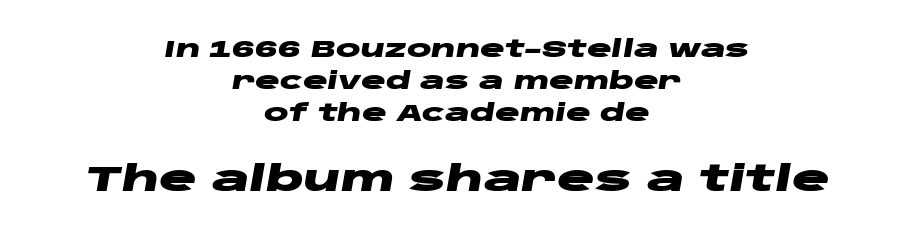
The image shows 35 px heavy, wide type, italic (leaning right); set centered, normal line spacing (1.4x), normal letter spacing, not underlined; the second (bottom) block is 1.52x larger; low stroke contrast and a large x-height.
